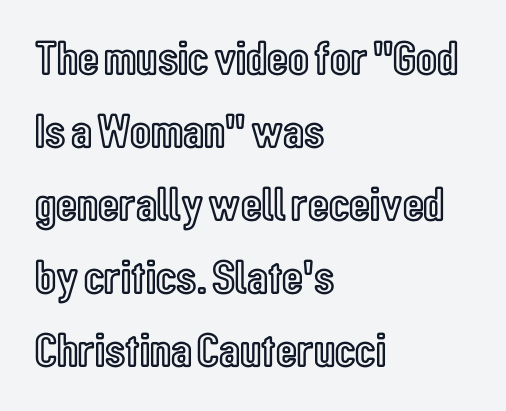
Visually the block forms a straight wall on the left and a jagged coastline on the right. The line texture is even and compact thanks to regular tracking. A typesetter would call this proportional, since set widths differ per character. Summary of vertical rhythm: regular, with standard interline spacing. The gap between lines stays unmarked. The lettering holds an erect, upright posture throughout.
